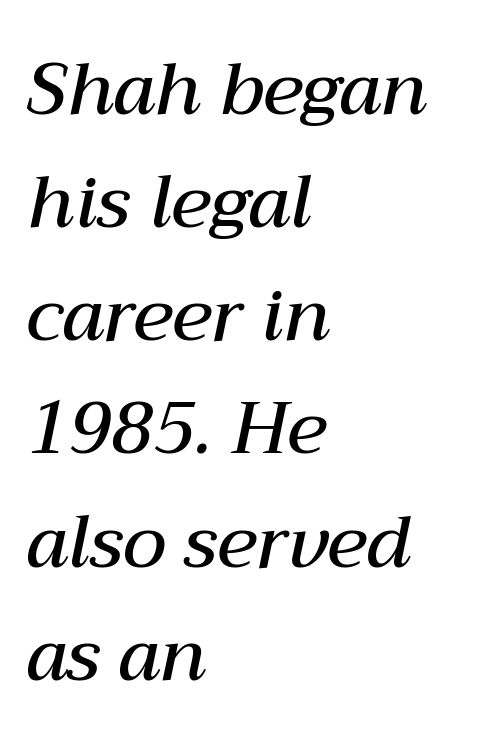
Q: Is the text bold? A: Semi-bold.
Q: Is the text italic (slanted)? A: Yes, it leans right by about 12 degrees.
Q: Is the text underlined? A: No.
Q: How is the paragraph aligned? A: Left-aligned.
Q: Is the spacing between letters normal or unusually wide? A: Normal.
Q: Is the spacing between lines tight, normal or loose? A: Normal.
Q: Width (condensed, normal, or wide)? A: Normal.
Q: Stroke contrast? A: Medium.
Q: x-height? A: Medium.
Q: Monospaced? A: No.
